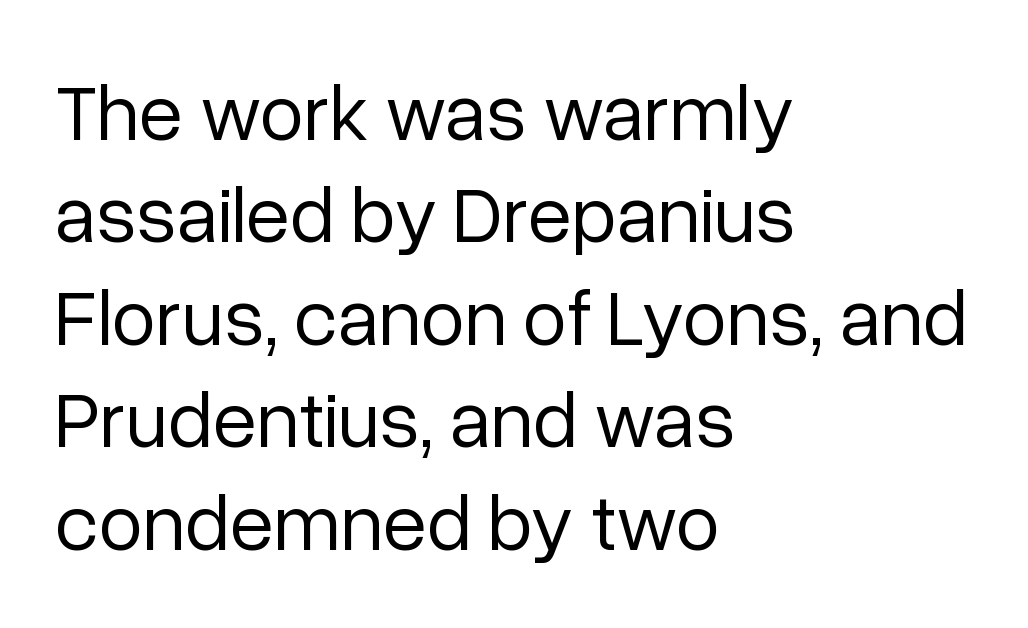
Q: Is the text bold? A: No.
Q: Is the text italic (slanted)? A: No, it is upright.
Q: Is the typeface a serif or a sans-serif typeface? A: Sans-serif.
Q: Is the text underlined? A: No.
Q: How is the paragraph aligned? A: Left-aligned.
Q: Is the spacing between letters normal or unusually wide? A: Normal.
Q: Is the spacing between lines tight, normal or loose? A: Normal.
Q: Width (condensed, normal, or wide)? A: Normal.
Q: Stroke contrast? A: Low.
Q: x-height? A: Medium.
Q: Monospaced? A: No.
